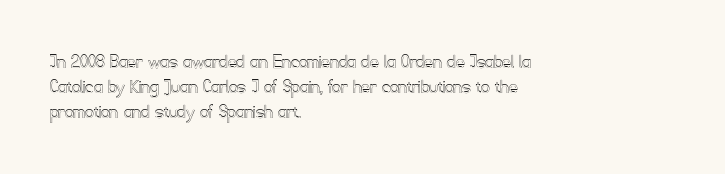
Q: Is the text italic (slanted)? A: No, it is upright.
Q: Is the text underlined? A: No.
Q: How is the paragraph aligned? A: Left-aligned.
Q: Is the spacing between letters normal or unusually wide? A: Normal.
